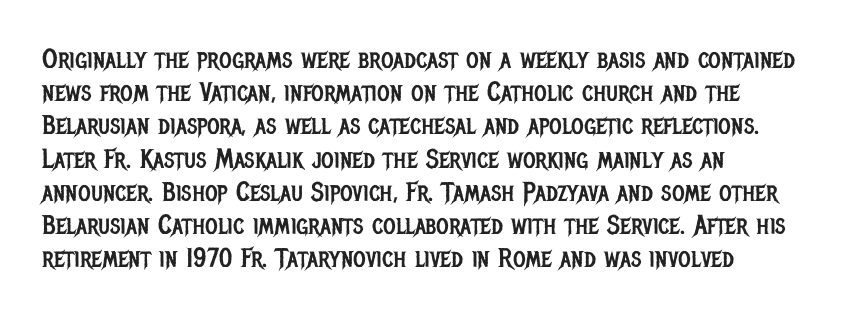
The zone under the glyphs is completely vacant. The passage is arranged the way most books set body copy — flush left. The type sits square on the baseline with zero lean. Weight: in the light-to-regular range. In terms of letterspacing, this is plain default setting.
